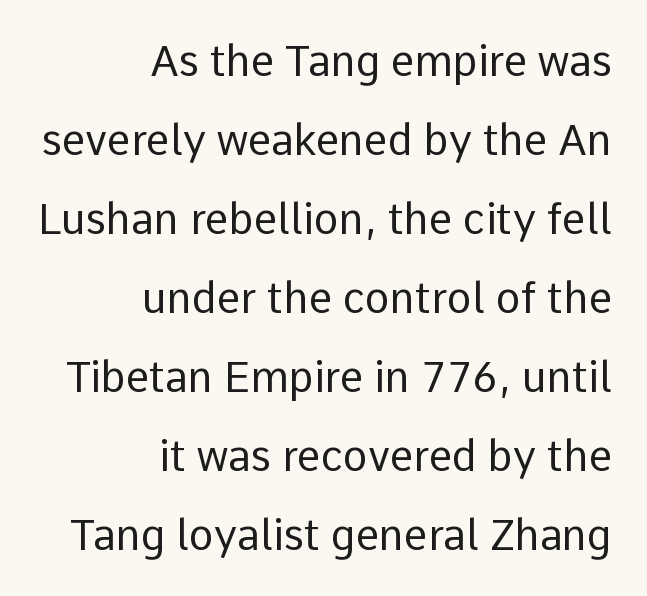
Think standard paragraph weight, or any step lighter than that. Has an underline been added? It has not. Horizontally, the lines are justified to the trailing edge only. Nobody touched the tracking dial on this one. A typesetter would label this face a sans.
